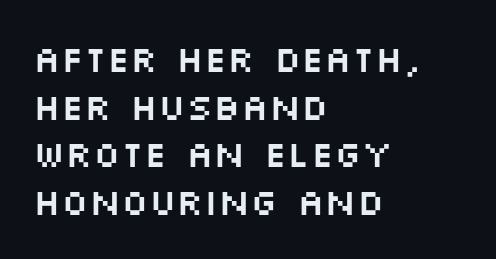
The characters display no serif detailing; their extremities are plain. A clean baseline with only descenders dipping below it. How would I describe the line gaps? Plain and ordinary. These lines keep a tight, regular rhythm from letter to letter. Every character sits straight up, as roman type does. Which margin do the lines hug? The left one — the right edge is uneven.
